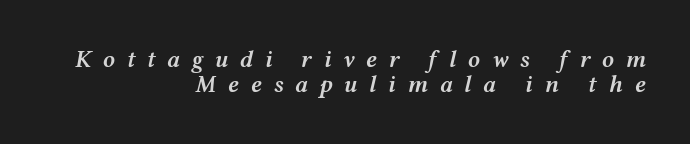
{"italic": "yes", "lean": "right", "slant_degrees": 12, "bold": "semi", "underline": "no", "align": "right", "line_spacing": "tight", "line_spacing_ratio": 1.05, "letter_spacing": "wide", "letter_spacing_em": 0.48, "glyph_px": 24}
